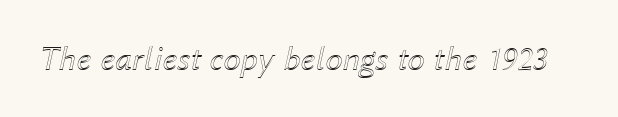
Spacing verdict: proportional, widths tailored to each character. Decoration check: the copy has no underline. The tracking reads as untouched default to a designer's eye. The rendering applies a slant to the glyphs.
